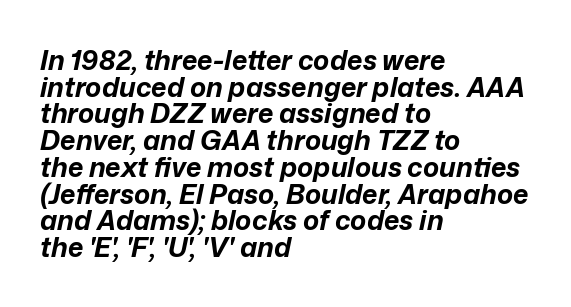
Cramped leading. The gaps between neighbouring characters are ordinary and unremarkable. Rendered with sloped, italic letterforms. Horizontally, the lines are justified to the leading edge only. The strip under each line holds only bare page.
